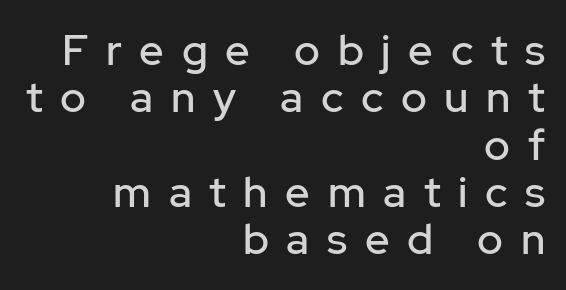
Is there much room between lines? No — they nearly touch. The letterforms stand isolated, each surrounded by extra space. Grotesque or geometric, the face here clearly has no serifs. One-word summary of the alignment: right. The passage shown is not underscored anywhere.
